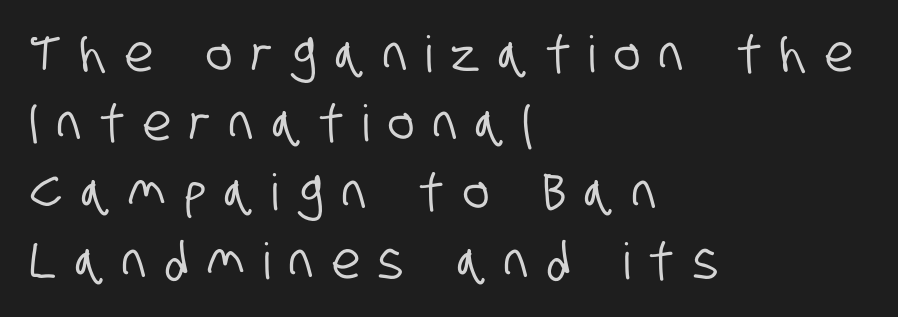
{"serif": "no", "width": "condensed", "stroke_contrast": "low", "x_height": "large", "monospaced": "no", "underline": "no", "align": "left", "line_spacing": "normal", "line_spacing_ratio": 1.38, "letter_spacing": "wide", "letter_spacing_em": 0.38, "glyph_px": 50}
